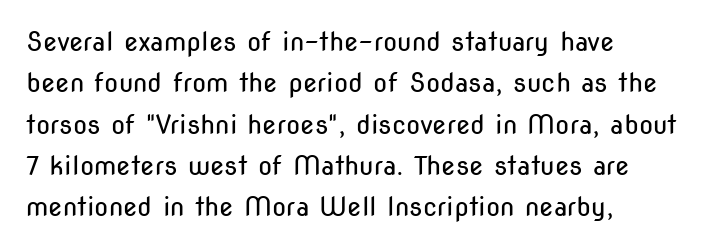
{"italic": "no", "bold": "no", "underline": "no", "align": "left", "line_spacing": "normal", "line_spacing_ratio": 1.59, "letter_spacing": "normal", "letter_spacing_em": 0.0, "glyph_px": 26}
